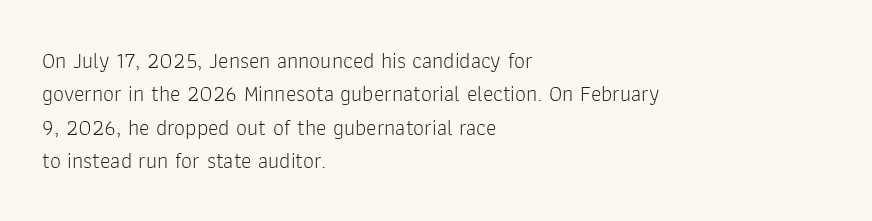
The image shows 22 px text type, upright; set left-aligned, normal line spacing (1.52x), normal letter spacing, not underlined.
